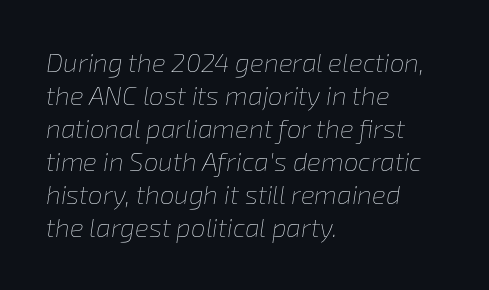
{"italic": "yes", "lean": "right", "slant_degrees": 8, "bold": "no", "underline": "no", "align": "left", "line_spacing": "normal", "line_spacing_ratio": 1.27, "letter_spacing": "normal", "letter_spacing_em": 0.0, "glyph_px": 26}
